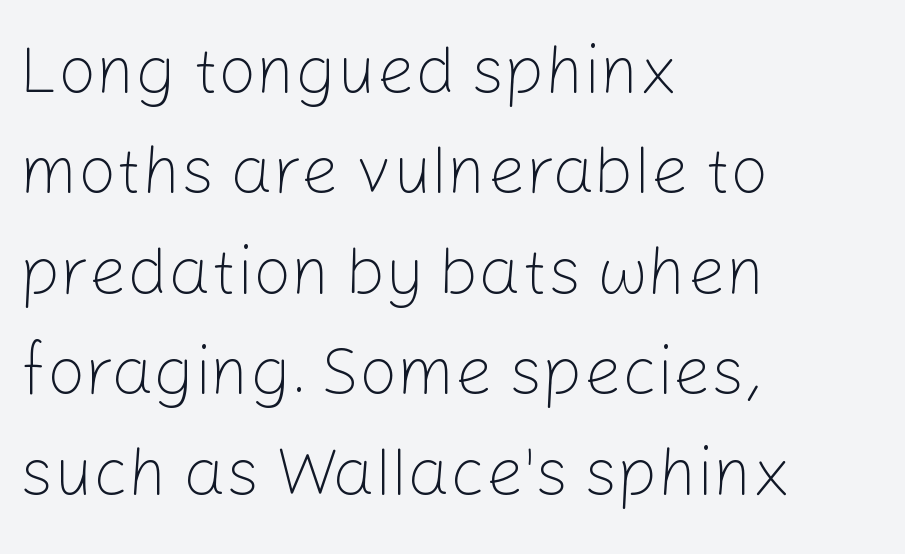
{"serif": "no", "italic": "no", "bold": "no", "weight": "light", "width": "normal", "stroke_contrast": "low", "x_height": "medium", "monospaced": "no", "underline": "no", "align": "left", "line_spacing": "normal", "line_spacing_ratio": 1.5, "letter_spacing": "normal", "letter_spacing_em": 0.0, "glyph_px": 67}
